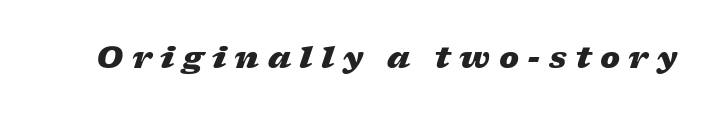
The image shows 30 px heavy, wide type, italic (leaning right); set unusually wide letter spacing (+0.28 em), not underlined; low stroke contrast and a medium x-height.
